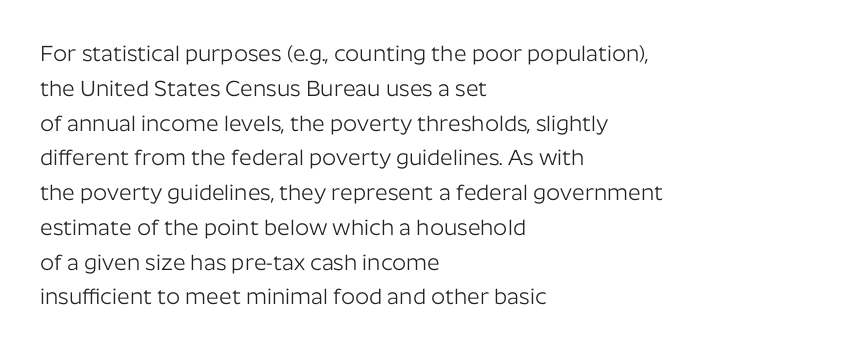
The image shows 22 px text type, upright; set left-aligned, normal line spacing (1.58x), normal letter spacing, not underlined.
